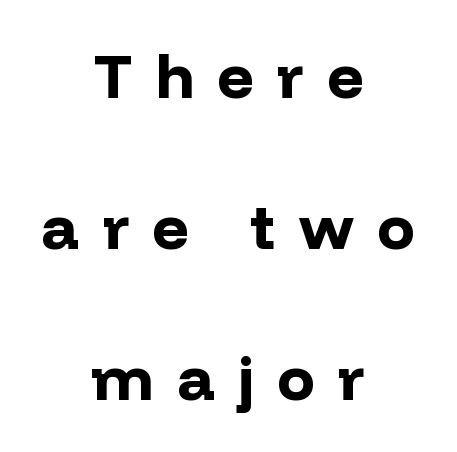
The image shows 63 px bold sans-serif type, upright; set centered, loose line spacing (2.4x), unusually wide letter spacing (+0.37 em), not underlined; low stroke contrast and a medium x-height.
